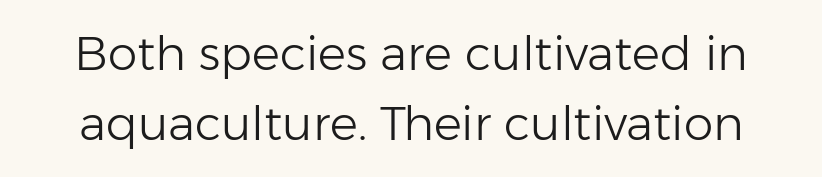
Style check: upright. Check the space under the baseline: it is left empty. The block of text has a typical density, with ordinary space between rows. The face used here is a sans, in the tradition of grotesques and geometrics.
